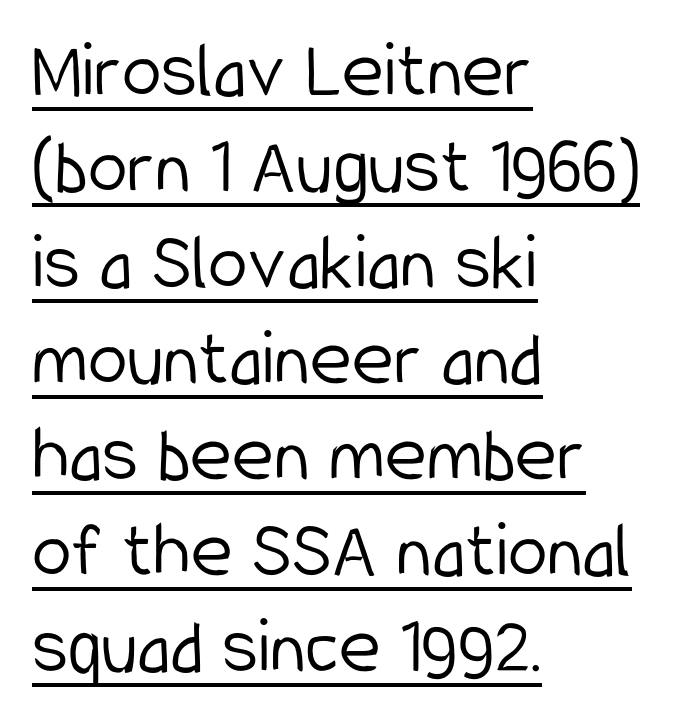
The image shows 80 px light, condensed sans-serif type, upright; set left-aligned, line spacing 1.2x, normal letter spacing, underlined; low stroke contrast and a medium x-height.
